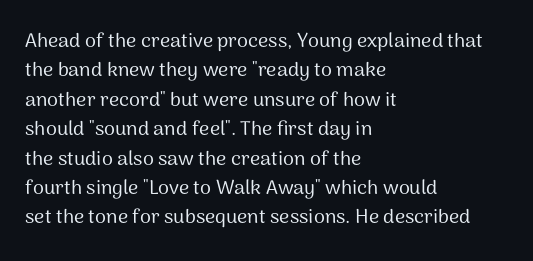
The image shows 20 px text type, upright; set left-aligned, normal line spacing (1.47x), normal letter spacing, not underlined.
